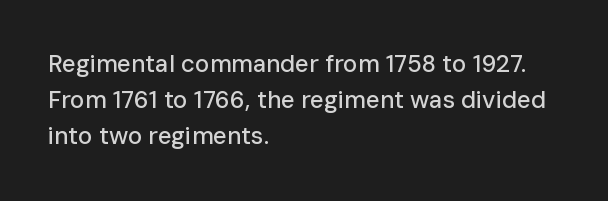
{"italic": "no", "underline": "no", "align": "left", "line_spacing": "normal", "line_spacing_ratio": 1.51, "letter_spacing": "normal", "letter_spacing_em": 0.0, "glyph_px": 24}
